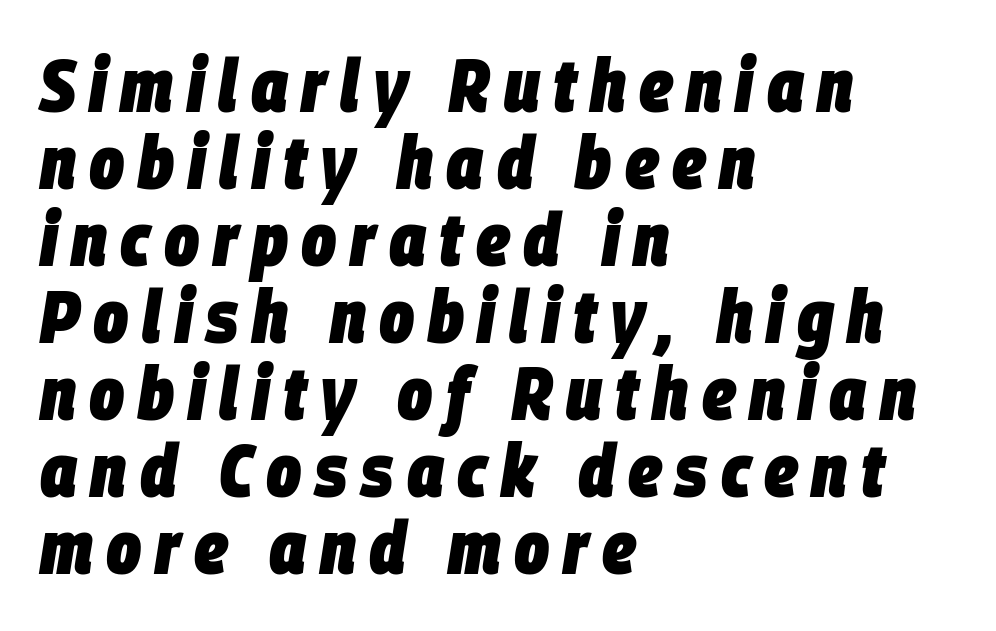
{"italic": "yes", "lean": "right", "slant_degrees": 9, "bold": "yes", "weight": "heavy", "width": "condensed", "stroke_contrast": "low", "x_height": "large", "monospaced": "no", "underline": "no", "align": "left", "line_spacing": "tight", "line_spacing_ratio": 1.04, "glyph_px": 74}
